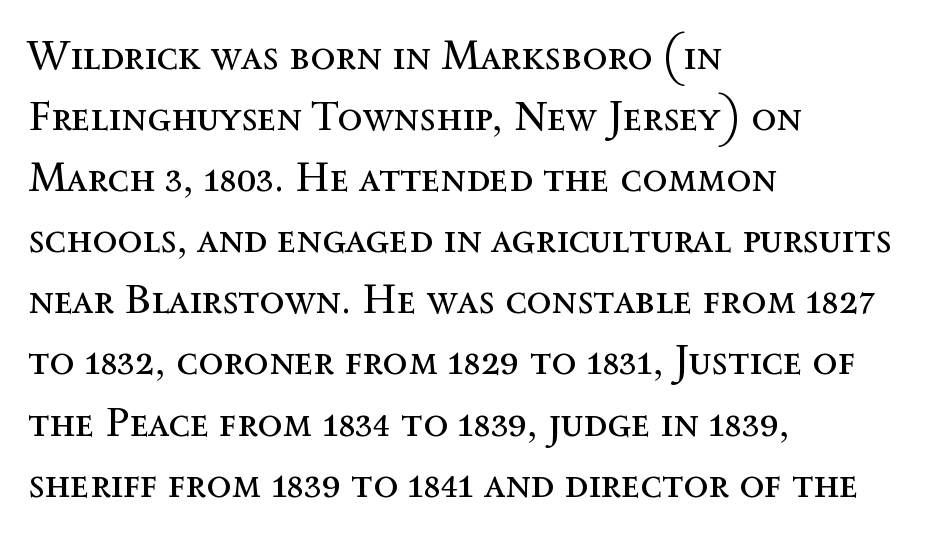
The image shows 41 px regular-weight type, upright; set left-aligned, normal line spacing (1.49x), normal letter spacing, not underlined; a medium x-height.
